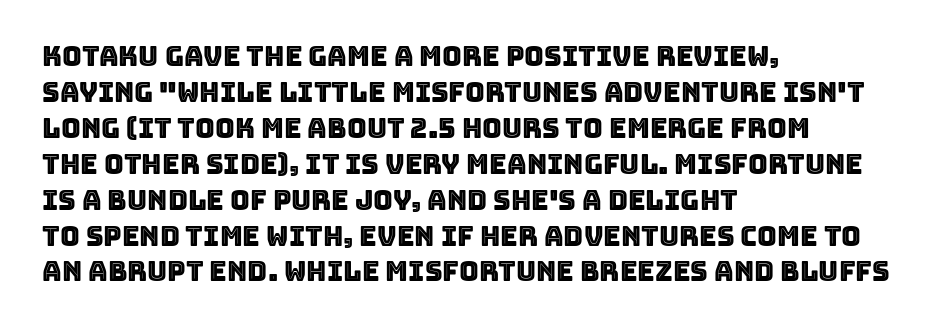
Vertically, the passage feels balanced, rows spaced as you'd expect. The face used here is rendered with its standard letterfit. The words here are not underlined. Posture: straight, roman, zero tilt.
